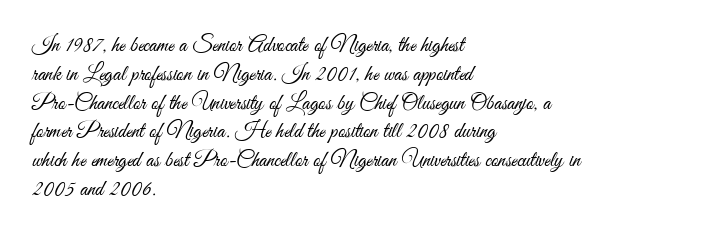
The image shows 22 px text type; set left-aligned, normal line spacing (1.31x), normal letter spacing, not underlined.
